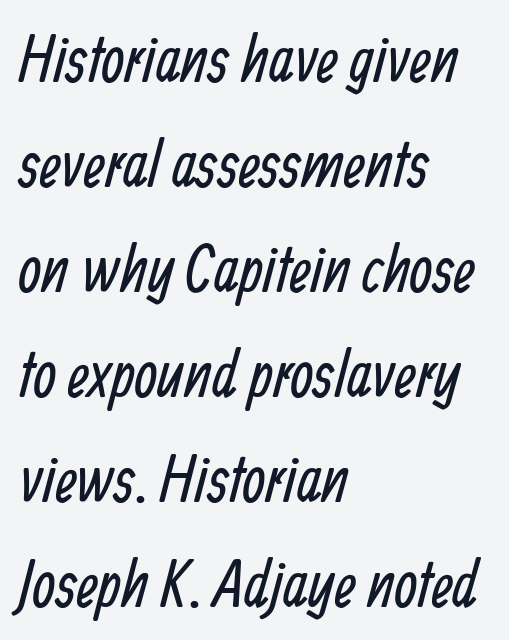
Q: Is the text bold? A: No.
Q: Is the typeface a serif or a sans-serif typeface? A: Sans-serif.
Q: Is the text underlined? A: No.
Q: How is the paragraph aligned? A: Left-aligned.
Q: Is the spacing between letters normal or unusually wide? A: Normal.
Q: Is the spacing between lines tight, normal or loose? A: Normal.
Q: Width (condensed, normal, or wide)? A: Condensed.
Q: Stroke contrast? A: Low.
Q: x-height? A: Medium.
Q: Monospaced? A: No.
